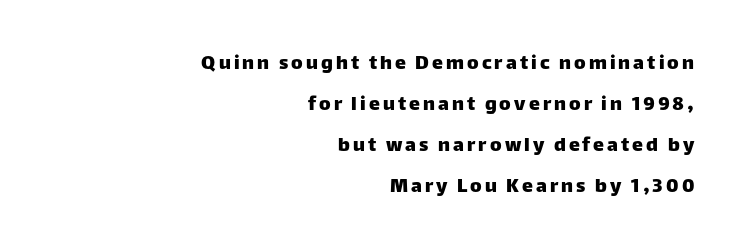
The image shows 22 px text type, upright; set right-aligned, line spacing 1.86x, not underlined.
